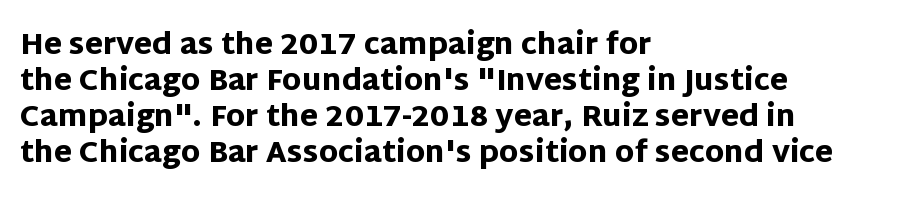
Q: Is the text bold? A: Yes.
Q: Is the text italic (slanted)? A: No, it is upright.
Q: Is the typeface a serif or a sans-serif typeface? A: Sans-serif.
Q: Is the text underlined? A: No.
Q: How is the paragraph aligned? A: Left-aligned.
Q: Is the spacing between letters normal or unusually wide? A: Normal.
Q: Width (condensed, normal, or wide)? A: Normal.
Q: Stroke contrast? A: Low.
Q: x-height? A: Large.
Q: Monospaced? A: No.
